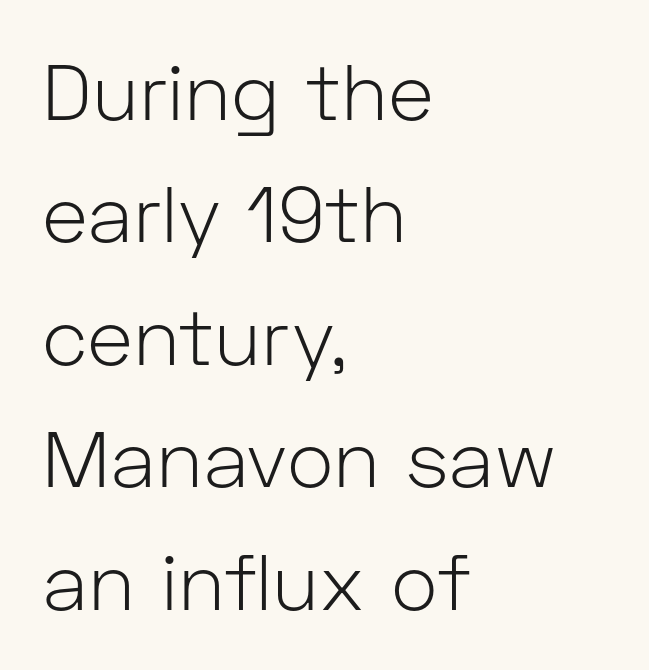
Q: Is the text bold? A: No.
Q: Is the text italic (slanted)? A: No, it is upright.
Q: Is the typeface a serif or a sans-serif typeface? A: Sans-serif.
Q: Is the text underlined? A: No.
Q: How is the paragraph aligned? A: Left-aligned.
Q: Is the spacing between letters normal or unusually wide? A: Normal.
Q: Is the spacing between lines tight, normal or loose? A: Normal.
Q: Width (condensed, normal, or wide)? A: Normal.
Q: Stroke contrast? A: Low.
Q: x-height? A: Medium.
Q: Monospaced? A: No.
